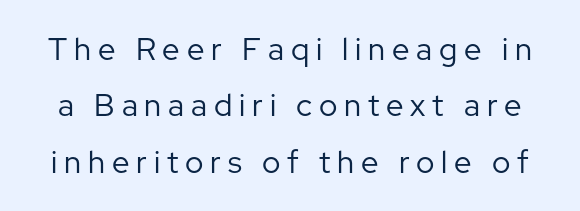
This reads as an unemphasized weight, regular at the heaviest. Is this a fixed-width face? No — the glyphs have proportional, varying widths. Words appear elongated and porous because spacing is wide. Ordinary non-slanted type is in use. Rule under the text: the space is simply empty. In terms of letterform style, serifs are entirely absent.
